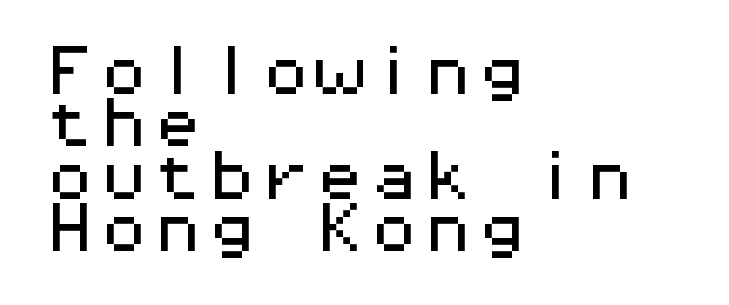
The leading is snug, giving the passage a crowded texture. All the whitespace from short lines collects on the right. Is this a fixed-width face? Yes — each glyph sits in an identical cell. If you drew a line through each stem, it would be perfectly vertical. No extra tracking has been applied to these lines.
